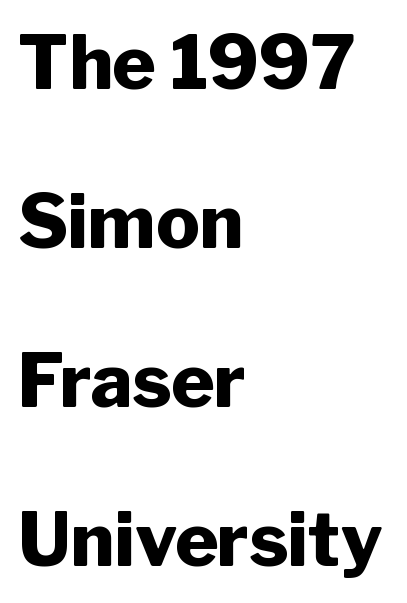
If you drew a line through each stem, it would be perfectly vertical. Stroke terminals: plain, sans-serif. Does the leading feel generous? Absolutely, it's lavish. These lines are set flush left with a ragged right edge. Check the space under the baseline: it is left empty.
